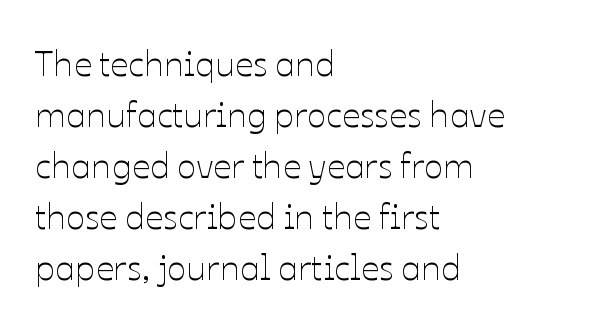
Line starts are locked; line ends wander. It's the straight-up-and-down kind of type. Lines of text with bare space underneath. The passage shown stacks its lines at a standard gap. Here the designer chose a conventional face with non-uniform glyph widths.
